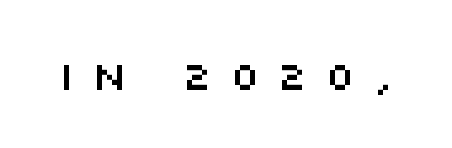
Q: Is the text italic (slanted)? A: No, it is upright.
Q: Is the typeface a serif or a sans-serif typeface? A: Sans-serif.
Q: Is the text underlined? A: No.
Q: Is the spacing between letters normal or unusually wide? A: Unusually wide.
Q: Width (condensed, normal, or wide)? A: Wide.
Q: Stroke contrast? A: Medium.
Q: x-height? A: Large.
Q: Monospaced? A: No.
